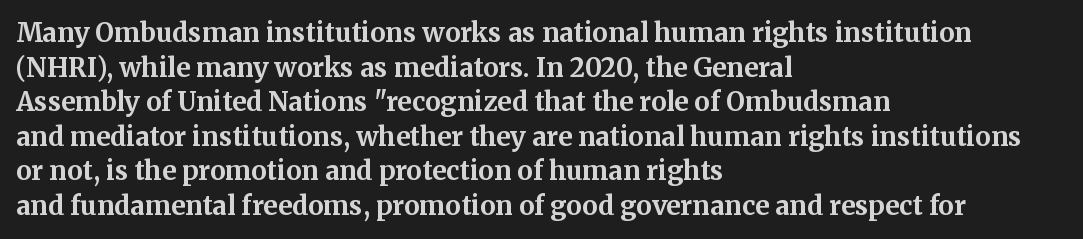
Do the letters lean? They stand straight. Standard letterfit; no display-style spreading of the glyphs. The strip under each line holds only bare page. The rendering anchors every line to the left-hand side. The glyphs have the mass of a bold cut. Quick note: interline space is typical.
